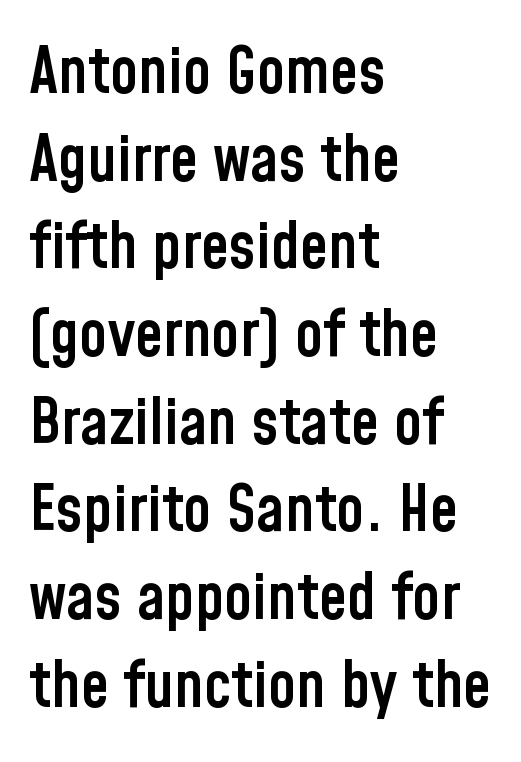
{"serif": "no", "italic": "no", "bold": "semi", "weight": "semibold", "width": "condensed", "stroke_contrast": "low", "x_height": "medium", "monospaced": "no", "underline": "no", "align": "left", "line_spacing": "normal", "line_spacing_ratio": 1.37, "letter_spacing": "normal", "letter_spacing_em": 0.0, "glyph_px": 64}
